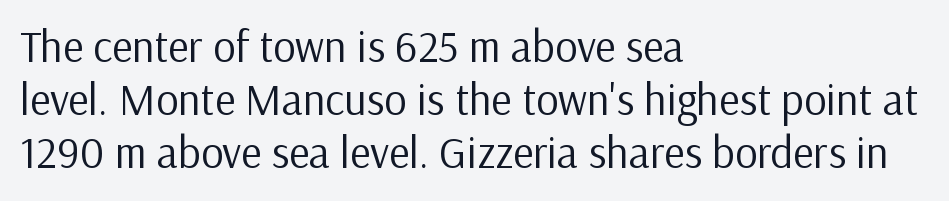
{"serif": "no", "italic": "no", "bold": "no", "weight": "regular", "width": "normal", "stroke_contrast": "low", "x_height": "medium", "monospaced": "no", "underline": "no", "align": "left", "line_spacing_ratio": 1.21, "letter_spacing": "normal", "letter_spacing_em": 0.0, "glyph_px": 44}
